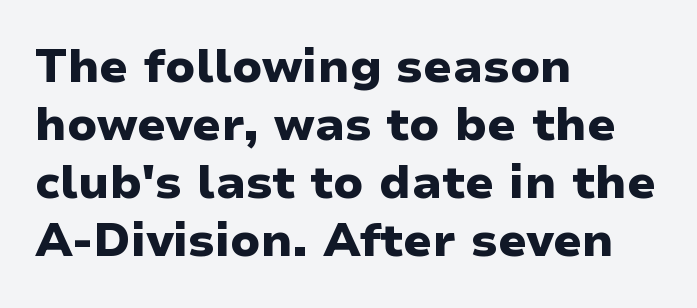
If you measured baseline to baseline, you'd find a middling distance. Is the type bold? Yes — the strokes are clearly thick and heavy. The letterforms sit shoulder to shoulder at normal distance. The lines are quadded left. A typesetter would call this proportional, since set widths differ per character.
